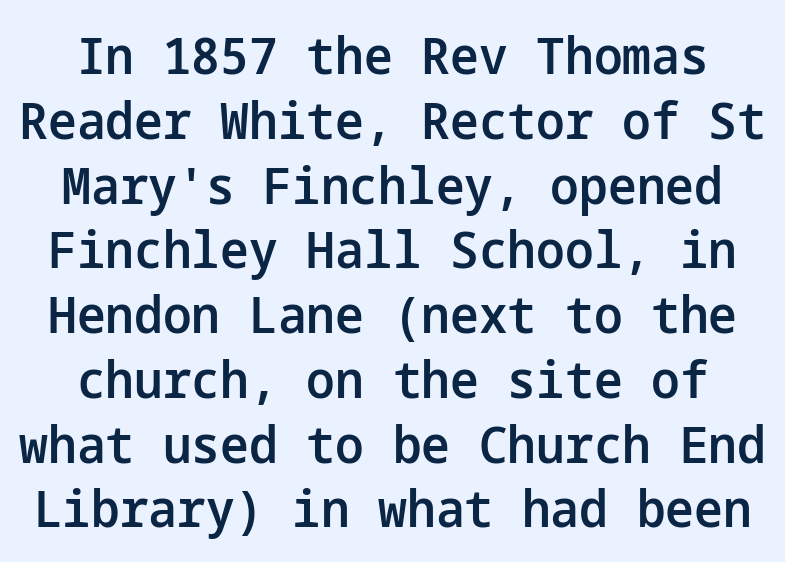
The zone under the glyphs is completely vacant. Horizontal alignment here is central, giving a formal, balanced look. This rendering leaves character spacing at its baseline value. Letterform terminals end flat and unadorned throughout the passage. A semibold gives these letters moderate extra thickness, short of bold. If you drew a line through each stem, it would be perfectly vertical.
